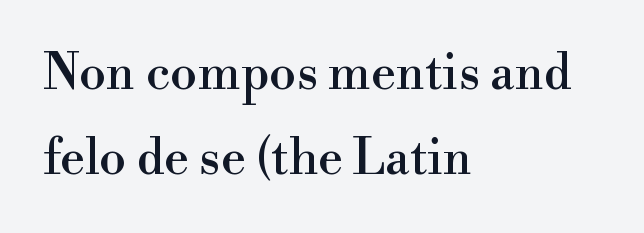
The image shows 49 px serif type, upright; set left-aligned, line spacing 1.73x, normal letter spacing, not underlined; high stroke contrast and a small x-height.
